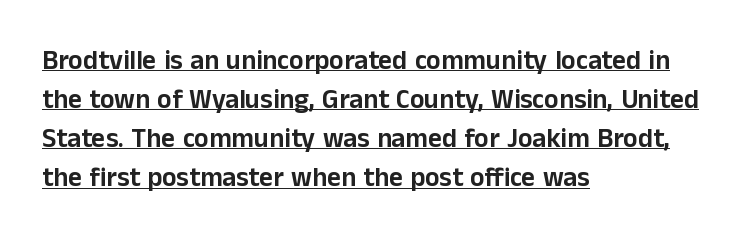
Layout note: lines flush left. Caption: standard tracking, unaltered. Like a heading marked for emphasis, these lines bear an underscore. This sample keeps an unexceptional amount of space between lines. The axis of the letterforms is exactly vertical.
